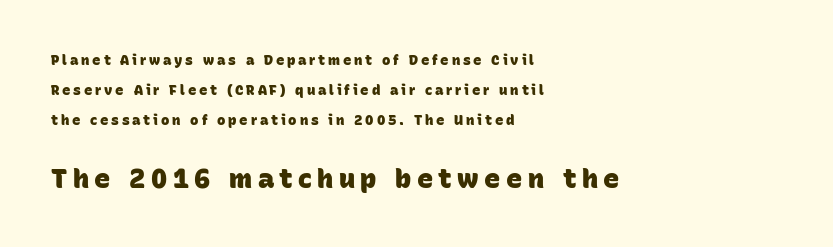
Q: Is the text bold? A: Yes.
Q: Is the text underlined? A: No.
Q: How is the paragraph aligned? A: Left-aligned.
Q: Is the spacing between letters normal or unusually wide? A: Unusually wide.
Q: Is the spacing between lines tight, normal or loose? A: Loose.
Q: Which block of text is set in a larger size, the first (top) or the second (bottom)? A: The second (bottom) one.
